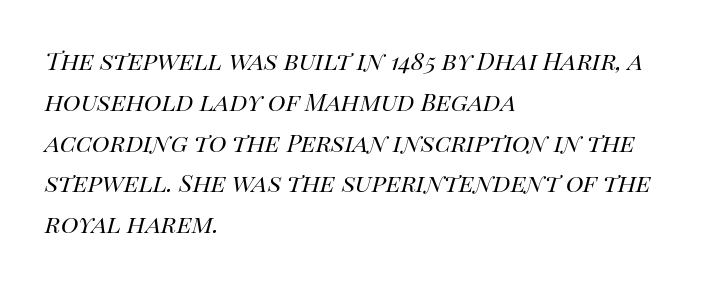
{"italic": "yes", "lean": "right", "slant_degrees": 14, "bold": "no", "weight": "regular", "width": "normal", "stroke_contrast": "high", "x_height": "large", "monospaced": "no", "underline": "no", "align": "left", "line_spacing": "normal", "line_spacing_ratio": 1.36, "letter_spacing": "normal", "letter_spacing_em": 0.0, "glyph_px": 30}
